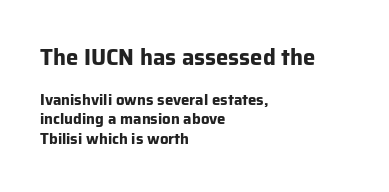
{"italic": "no", "bold": "yes", "underline": "no", "align": "left", "line_spacing": "normal", "line_spacing_ratio": 1.32, "letter_spacing": "normal", "letter_spacing_em": 0.0, "larger_block": "first", "size_ratio": 1.47, "glyph_px": 22}
